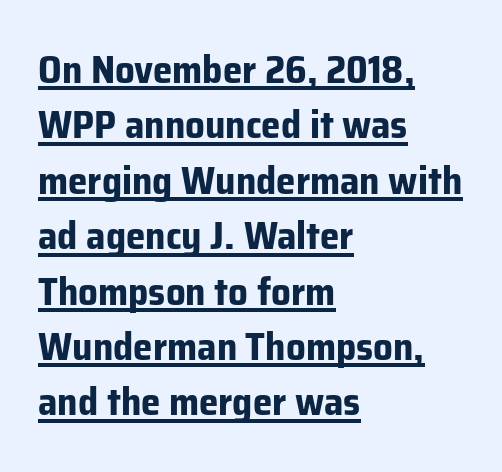
The rendering uses a moderate line-height, typical for paragraphs. The sample's only ornament is a line tracing under the words. Here the designer chose a conventional face with non-uniform glyph widths. Tall strokes in this sample are plumb rather than angled. The lines in this sample share a left origin and differ only in where they stop. The font is running at its bold setting.
